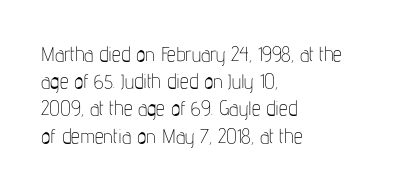
Q: Is the text bold? A: No.
Q: Is the text italic (slanted)? A: No, it is upright.
Q: Is the text underlined? A: No.
Q: How is the paragraph aligned? A: Left-aligned.
Q: Is the spacing between letters normal or unusually wide? A: Normal.
Q: Is the spacing between lines tight, normal or loose? A: Normal.
